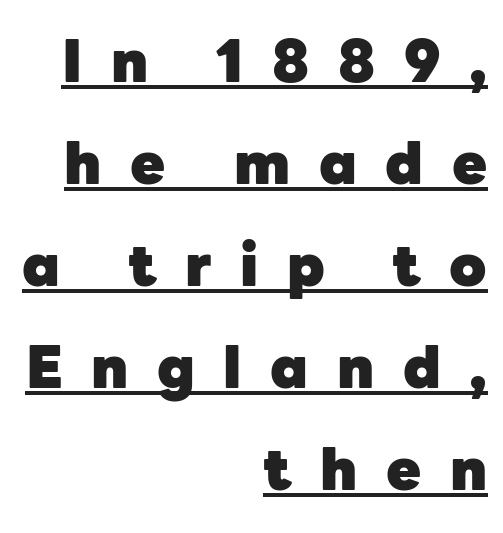
{"serif": "no", "italic": "no", "bold": "yes", "weight": "heavy", "width": "normal", "stroke_contrast": "low", "x_height": "medium", "monospaced": "no", "underline": "yes", "align": "right", "line_spacing_ratio": 1.79, "letter_spacing": "wide", "letter_spacing_em": 0.5, "glyph_px": 57}
